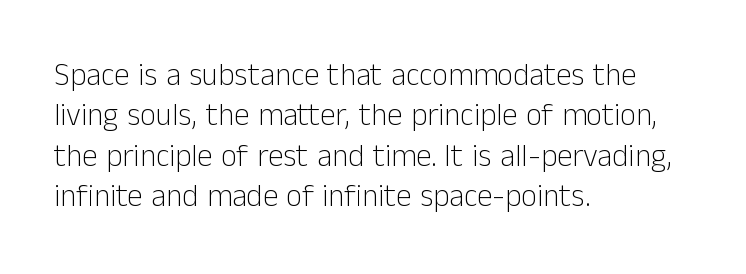
{"serif": "no", "italic": "no", "bold": "no", "weight": "light", "width": "normal", "stroke_contrast": "low", "x_height": "medium", "monospaced": "no", "underline": "no", "align": "left", "line_spacing": "normal", "line_spacing_ratio": 1.3, "letter_spacing": "normal", "letter_spacing_em": 0.0, "glyph_px": 31}
